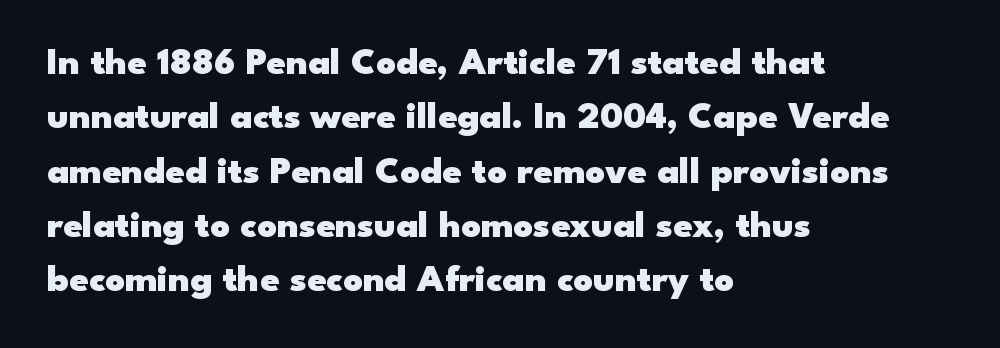
No italicization has been applied; the sample stays upright. Just letters on the line, the space beneath them empty. Students, this is bold: see how much ink each stroke carries. Horizontal alignment here is leftward, the default for most running prose. Default kerning and tracking; the words read as compact shapes.
